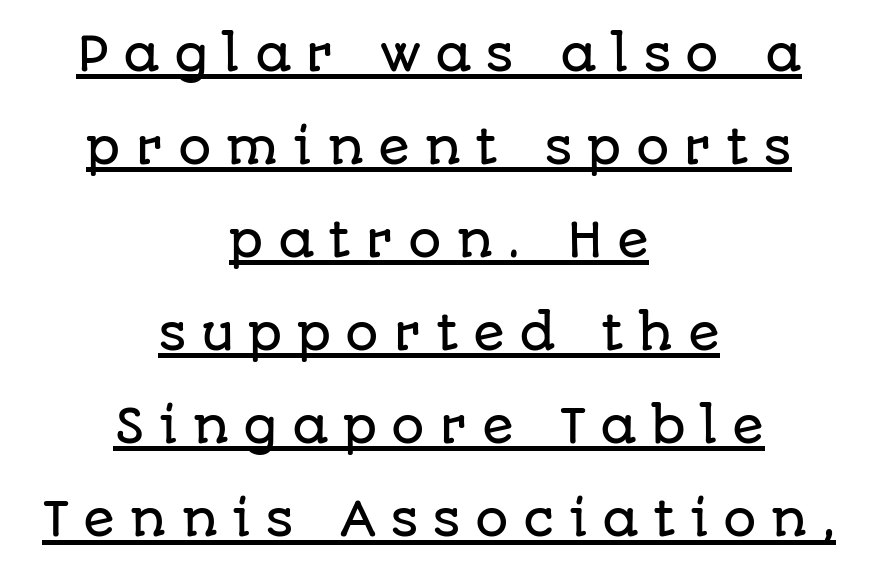
{"serif": "no", "italic": "no", "width": "normal", "stroke_contrast": "low", "x_height": "large", "monospaced": "no", "underline": "yes", "align": "center", "line_spacing": "loose", "line_spacing_ratio": 1.98, "letter_spacing": "wide", "letter_spacing_em": 0.3, "glyph_px": 47}
